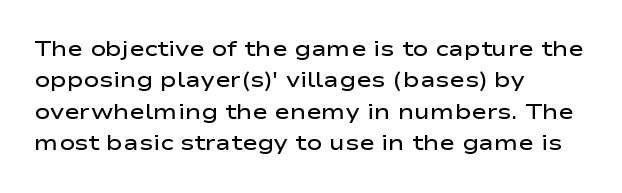
{"italic": "no", "bold": "semi", "underline": "no", "align": "left", "line_spacing": "normal", "line_spacing_ratio": 1.5, "letter_spacing": "normal", "letter_spacing_em": 0.0, "glyph_px": 21}
